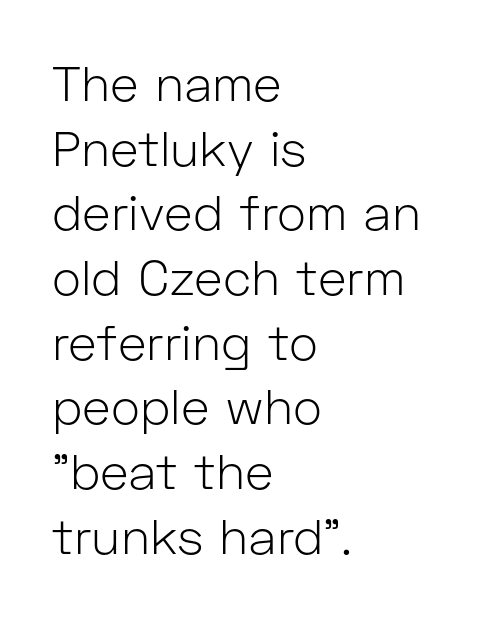
{"serif": "no", "italic": "no", "bold": "no", "weight": "light", "width": "normal", "stroke_contrast": "low", "x_height": "medium", "monospaced": "no", "underline": "no", "align": "left", "line_spacing": "normal", "line_spacing_ratio": 1.32, "letter_spacing": "normal", "letter_spacing_em": 0.0, "glyph_px": 49}
